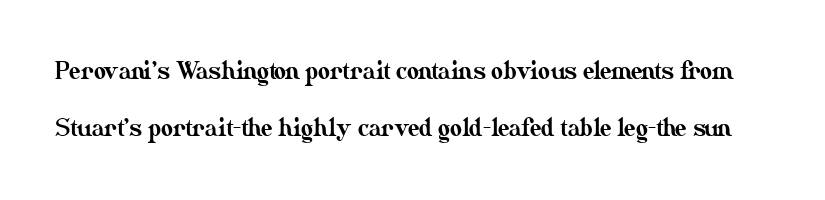
{"italic": "no", "underline": "no", "line_spacing": "loose", "line_spacing_ratio": 2.48, "letter_spacing": "normal", "letter_spacing_em": 0.0, "glyph_px": 23}
